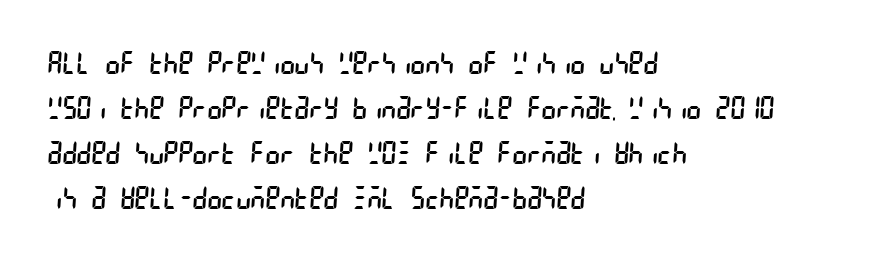
Q: Is the text bold? A: No.
Q: Is the typeface a serif or a sans-serif typeface? A: Sans-serif.
Q: Is the text underlined? A: No.
Q: How is the paragraph aligned? A: Left-aligned.
Q: Is the spacing between letters normal or unusually wide? A: Normal.
Q: Is the spacing between lines tight, normal or loose? A: Normal.
Q: Width (condensed, normal, or wide)? A: Condensed.
Q: Stroke contrast? A: Low.
Q: x-height? A: Large.
